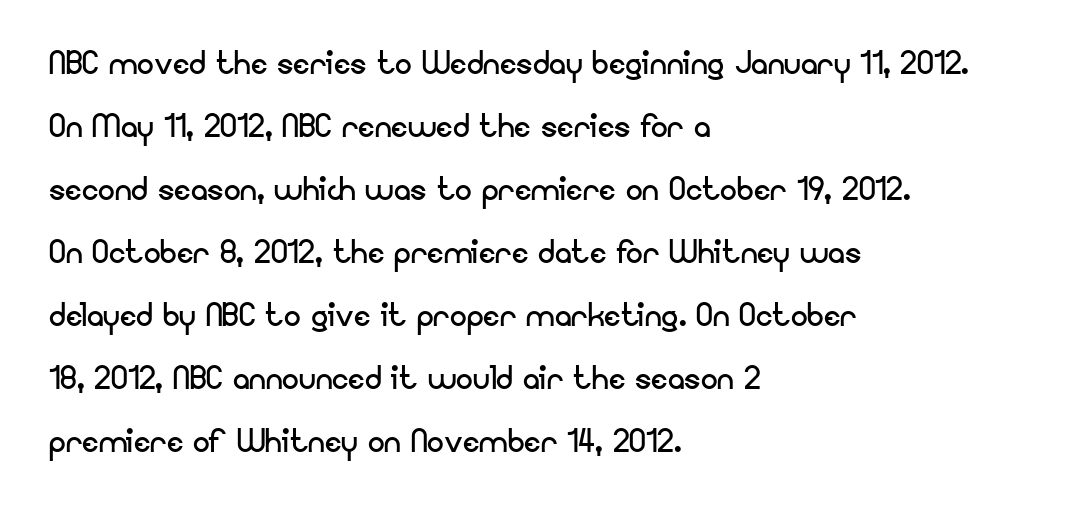
{"serif": "no", "italic": "no", "bold": "no", "weight": "regular", "width": "normal", "stroke_contrast": "low", "x_height": "small", "monospaced": "no", "underline": "no", "align": "left", "line_spacing": "normal", "line_spacing_ratio": 1.5, "letter_spacing": "normal", "letter_spacing_em": 0.0, "glyph_px": 42}
